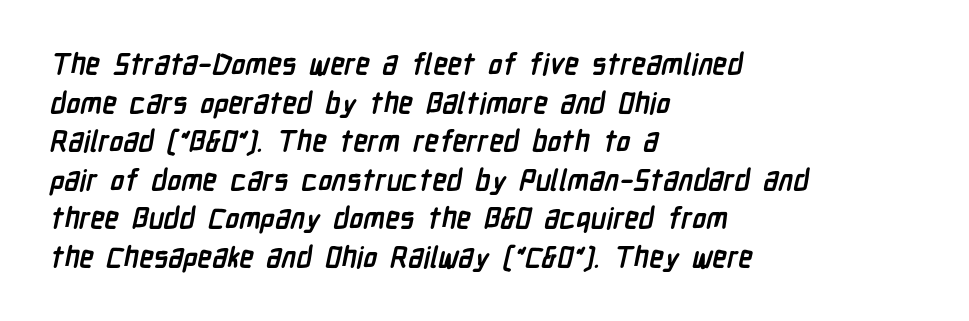
{"serif": "no", "bold": "yes", "weight": "semibold", "width": "condensed", "stroke_contrast": "low", "x_height": "medium", "monospaced": "no", "underline": "no", "align": "left", "line_spacing": "normal", "line_spacing_ratio": 1.33, "letter_spacing": "normal", "letter_spacing_em": 0.0, "glyph_px": 29}
